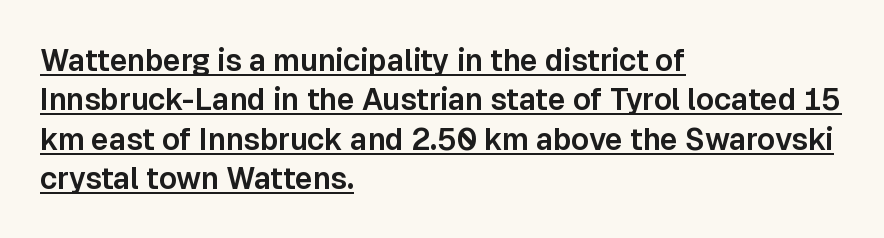
The image shows 30 px sans-serif type, upright; set left-aligned, normal line spacing (1.31x), normal letter spacing, underlined; low stroke contrast and a medium x-height.
